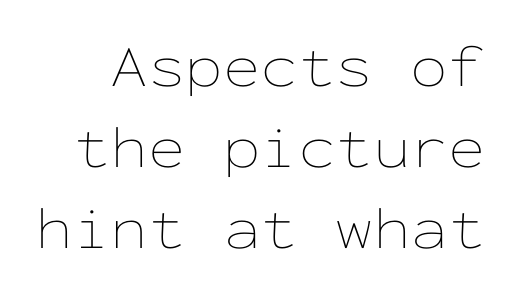
The image shows 60 px thin, wide type, upright, monospaced; set normal line spacing (1.35x), normal letter spacing, not underlined; low stroke contrast and a medium x-height.
